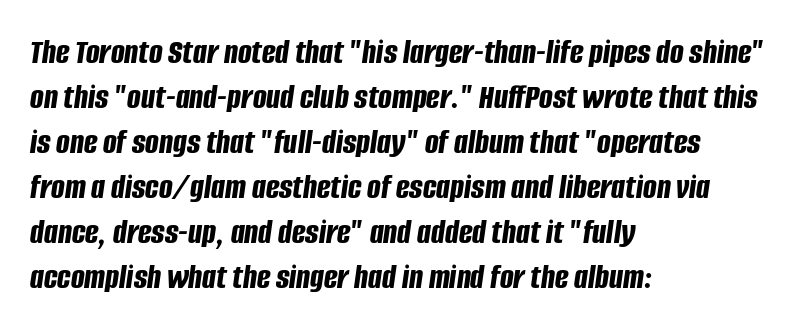
The image shows 36 px bold, condensed type, italic (leaning right); set left-aligned, normal line spacing (1.25x), normal letter spacing, not underlined; low stroke contrast and a large x-height.
